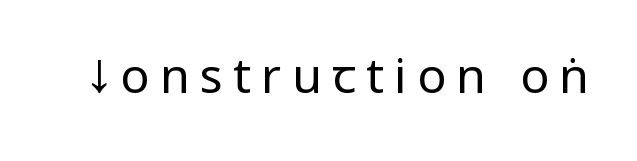
{"serif": "no", "italic": "no", "bold": "no", "weight": "regular", "width": "condensed", "stroke_contrast": "low", "underline": "no", "letter_spacing": "wide", "letter_spacing_em": 0.22, "glyph_px": 48}
